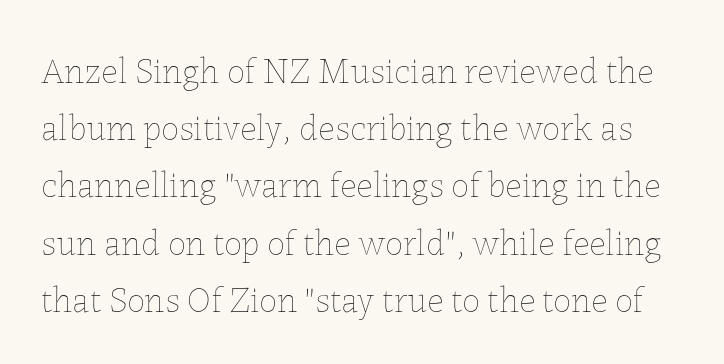
Successive baselines arrive at the customary interval. The gap between lines stays unmarked. Does extra space separate the letters? No, they use regular spacing. The letterforms sit at book weight or below. Looks like regular typesetting: each glyph gets only the width it needs. The lettering holds an erect, upright posture throughout.
